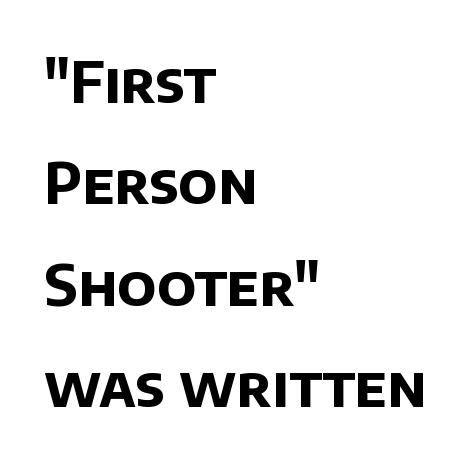
The lines are quadded left. How heavy is the stroke? Heavy — this is a bold. The line texture is even and compact thanks to regular tracking. Proportional: the letters do not fall into vertical columns. A typesetter would label this face a sans. Underlining? Definitely not there.
